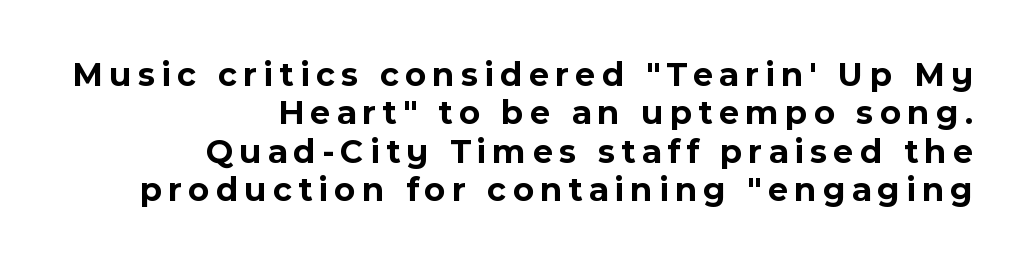
Q: Is the text bold? A: Yes.
Q: Is the text italic (slanted)? A: No, it is upright.
Q: Is the typeface a serif or a sans-serif typeface? A: Sans-serif.
Q: Is the text underlined? A: No.
Q: How is the paragraph aligned? A: Right-aligned.
Q: Is the spacing between lines tight, normal or loose? A: Tight.
Q: Width (condensed, normal, or wide)? A: Normal.
Q: x-height? A: Medium.
Q: Monospaced? A: No.
